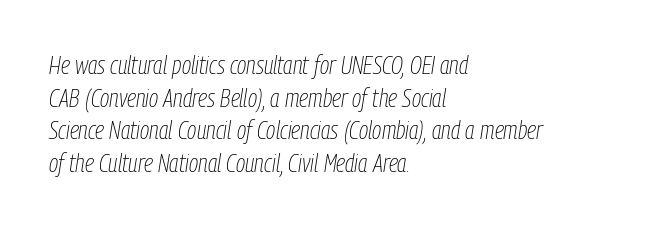
Q: Is the text bold? A: No.
Q: Is the text italic (slanted)? A: Yes, it leans right by about 9 degrees.
Q: Is the text underlined? A: No.
Q: How is the paragraph aligned? A: Left-aligned.
Q: Is the spacing between letters normal or unusually wide? A: Normal.
Q: Is the spacing between lines tight, normal or loose? A: Normal.
